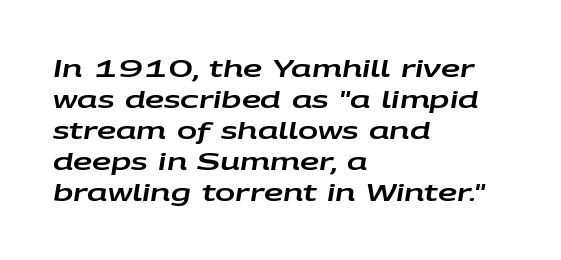
Leading matches the norm, producing a regular column. The string is rendered with underlining switched off. Italic? Definitely — the glyphs are oblique. The horizontal fit of the characters is conventional and even. The paragraph shown leans on its left margin.
